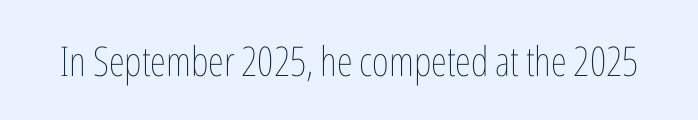
Heaviness? Minimal to ordinary, like unemphasized prose. No word sits above an underline. Looks like regular typesetting: each glyph gets only the width it needs. The type sits square on the baseline with zero lean. Words appear dense and cohesive because spacing is normal.
